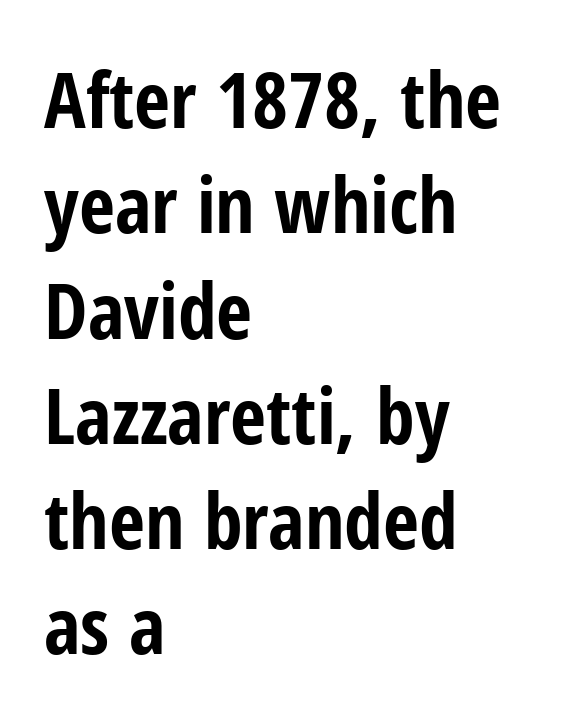
{"serif": "no", "italic": "no", "bold": "yes", "weight": "bold", "width": "condensed", "stroke_contrast": "low", "x_height": "medium", "monospaced": "no", "underline": "no", "align": "left", "line_spacing": "normal", "line_spacing_ratio": 1.35, "letter_spacing": "normal", "letter_spacing_em": 0.0, "glyph_px": 78}
